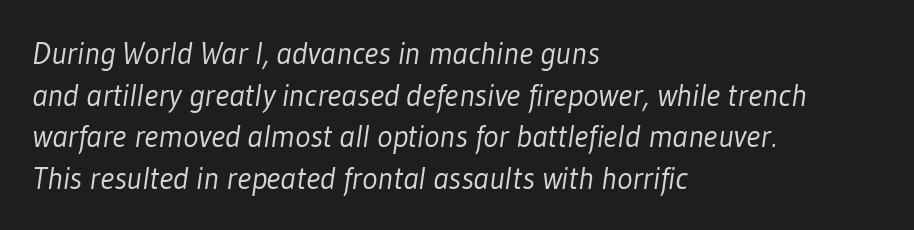
The image shows 32 px light, condensed sans-serif type; set left-aligned, normal line spacing (1.3x), normal letter spacing, not underlined; low stroke contrast and a medium x-height.
